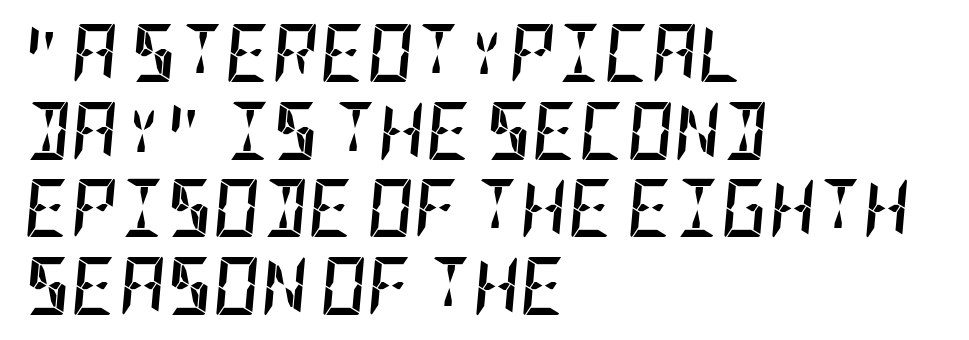
Q: Is the text bold? A: Yes.
Q: Is the text italic (slanted)? A: Yes, it leans right by about 5 degrees.
Q: Is the text underlined? A: No.
Q: How is the paragraph aligned? A: Left-aligned.
Q: Is the spacing between letters normal or unusually wide? A: Normal.
Q: Is the spacing between lines tight, normal or loose? A: Normal.
Q: Width (condensed, normal, or wide)? A: Condensed.
Q: Stroke contrast? A: Low.
Q: x-height? A: Large.
